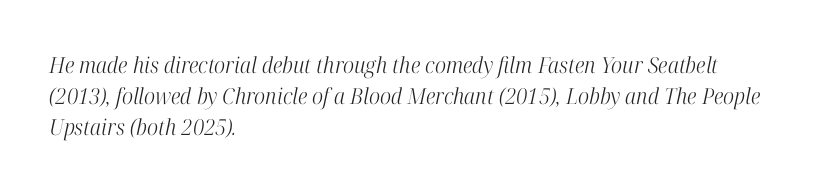
The image shows 22 px text type, italic (leaning right); set left-aligned, normal line spacing (1.42x), normal letter spacing, not underlined.
